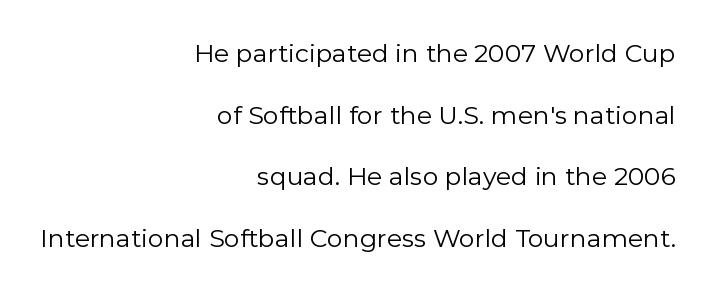
Glyph-to-glyph distance matches everyday printed text. How would I describe the line gaps? Wide and relaxed. The typeface has the unassuming heft of standard copy or less. Posture: straight, roman, zero tilt. Check under the words: just untouched page. All the whitespace from short lines collects on the left.
